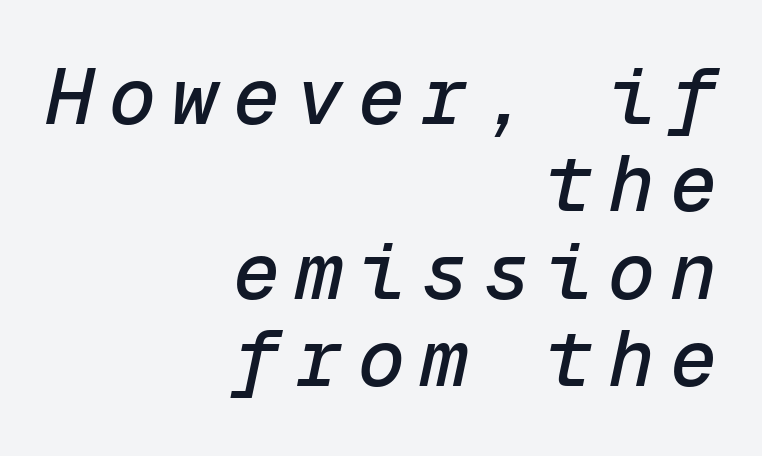
{"italic": "yes", "lean": "right", "slant_degrees": 12, "width": "normal", "stroke_contrast": "low", "x_height": "medium", "monospaced": "yes", "underline": "no", "align": "right", "line_spacing": "tight", "line_spacing_ratio": 1.12, "letter_spacing": "wide", "letter_spacing_em": 0.2, "glyph_px": 78}
